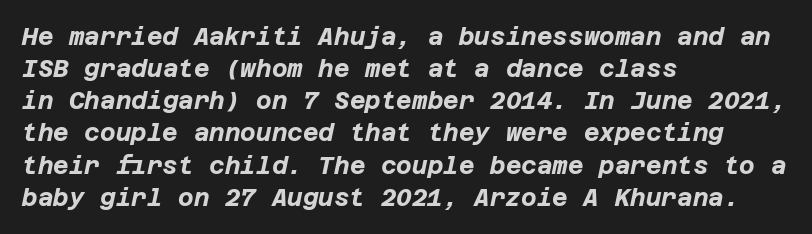
Q: Is the text bold? A: Yes.
Q: Is the text italic (slanted)? A: Yes, it leans right by about 12 degrees.
Q: Is the text underlined? A: No.
Q: How is the paragraph aligned? A: Left-aligned.
Q: Is the spacing between letters normal or unusually wide? A: Normal.
Q: Is the spacing between lines tight, normal or loose? A: Normal.
